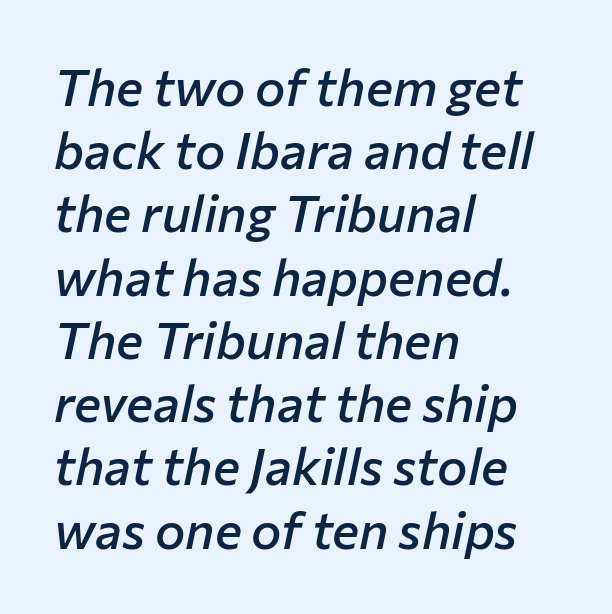
{"italic": "yes", "lean": "right", "slant_degrees": 12, "bold": "semi", "weight": "semibold", "width": "normal", "stroke_contrast": "low", "x_height": "medium", "monospaced": "no", "underline": "no", "align": "left", "line_spacing_ratio": 1.24, "letter_spacing": "normal", "letter_spacing_em": 0.0, "glyph_px": 51}
